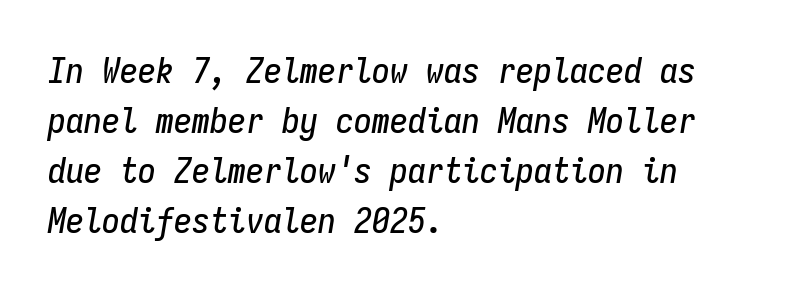
Beneath every word, the page is bare. Regarding leading, the lines here are spaced in the standard way. A student would call this left alignment; a typographer would say flush left, rag right. The letters sit at their default tracking, neither squeezed nor spread. Fixed-width glyphs throughout — classic coding-font behaviour.
